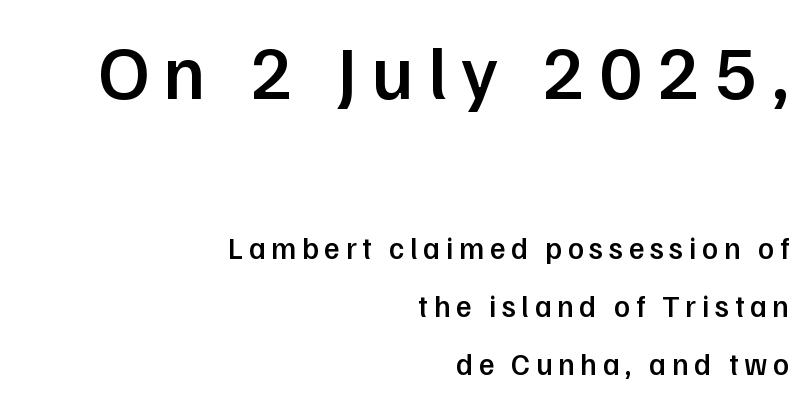
Q: Is the text bold? A: Semi-bold.
Q: Is the text italic (slanted)? A: No, it is upright.
Q: Is the typeface a serif or a sans-serif typeface? A: Sans-serif.
Q: Is the text underlined? A: No.
Q: How is the paragraph aligned? A: Right-aligned.
Q: Is the spacing between lines tight, normal or loose? A: Loose.
Q: Which block of text is set in a larger size, the first (top) or the second (bottom)? A: The first (top) one.
Q: Width (condensed, normal, or wide)? A: Normal.
Q: Stroke contrast? A: Low.
Q: x-height? A: Medium.
Q: Monospaced? A: No.
